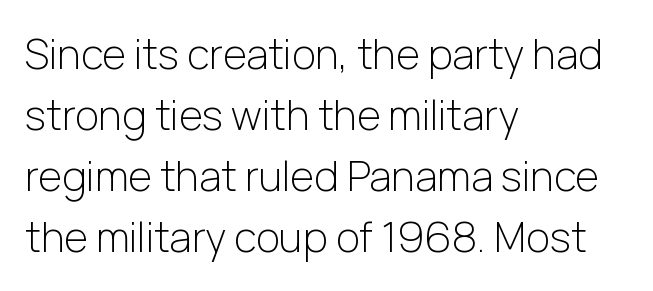
The image shows 41 px light sans-serif type, upright; set left-aligned, normal line spacing (1.49x), normal letter spacing, not underlined; low stroke contrast and a medium x-height.
